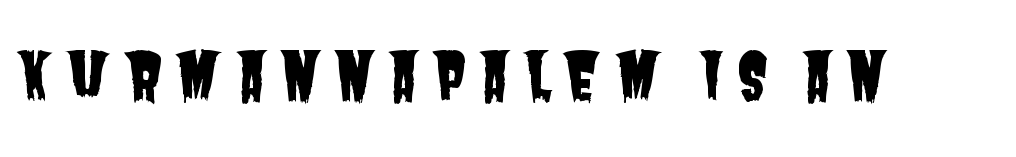
The image shows 64 px condensed sans-serif type; set not underlined; low stroke contrast and a large x-height.
